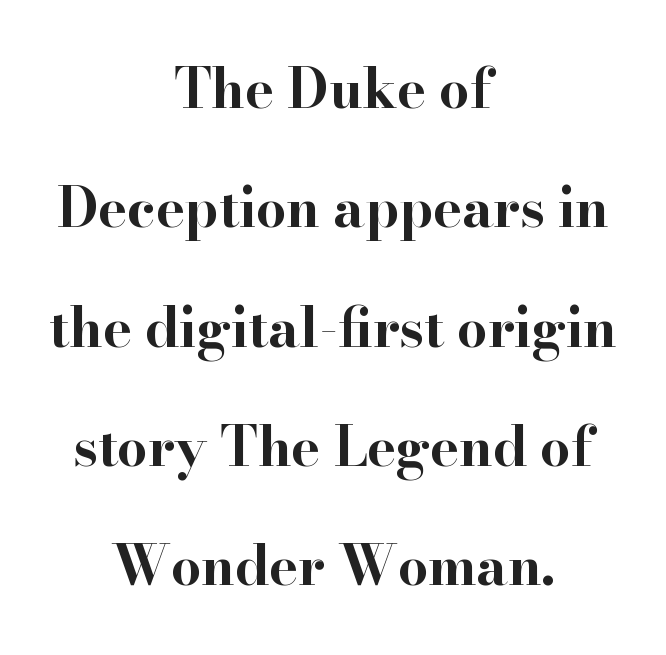
Q: Is the text bold? A: Yes.
Q: Is the text italic (slanted)? A: No, it is upright.
Q: Is the typeface a serif or a sans-serif typeface? A: Serif.
Q: Is the text underlined? A: No.
Q: How is the paragraph aligned? A: Centered.
Q: Is the spacing between letters normal or unusually wide? A: Normal.
Q: Is the spacing between lines tight, normal or loose? A: Loose.
Q: Width (condensed, normal, or wide)? A: Wide.
Q: Stroke contrast? A: High.
Q: x-height? A: Small.
Q: Monospaced? A: No.
